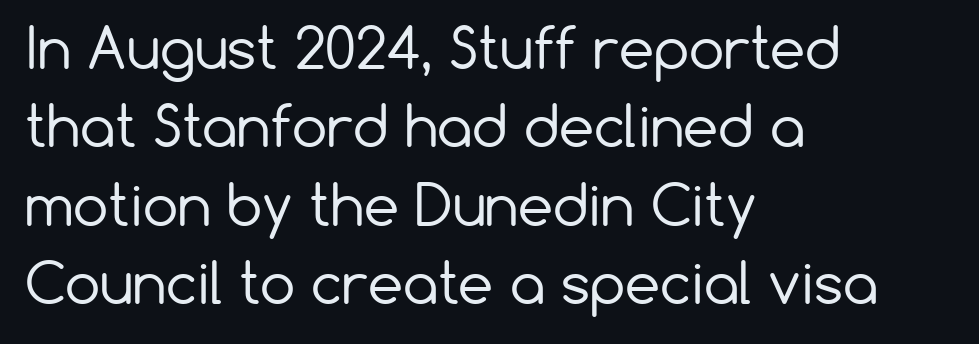
{"serif": "no", "italic": "no", "bold": "no", "weight": "regular", "width": "normal", "stroke_contrast": "low", "x_height": "medium", "monospaced": "no", "underline": "no", "align": "left", "line_spacing": "normal", "line_spacing_ratio": 1.4, "letter_spacing": "normal", "letter_spacing_em": 0.0, "glyph_px": 56}
